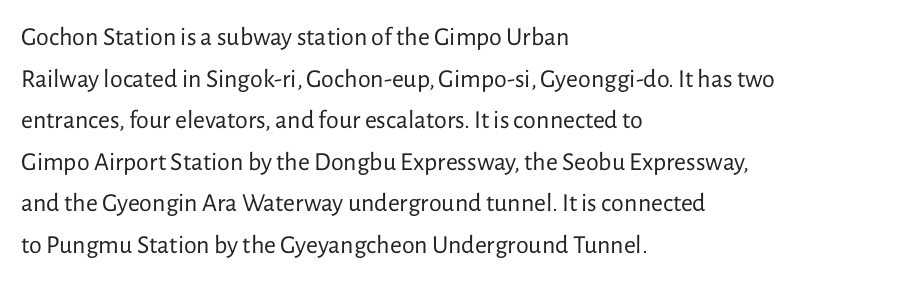
Q: Is the text bold? A: No.
Q: Is the text italic (slanted)? A: No, it is upright.
Q: Is the text underlined? A: No.
Q: How is the paragraph aligned? A: Left-aligned.
Q: Is the spacing between letters normal or unusually wide? A: Normal.
Q: Is the spacing between lines tight, normal or loose? A: Normal.
